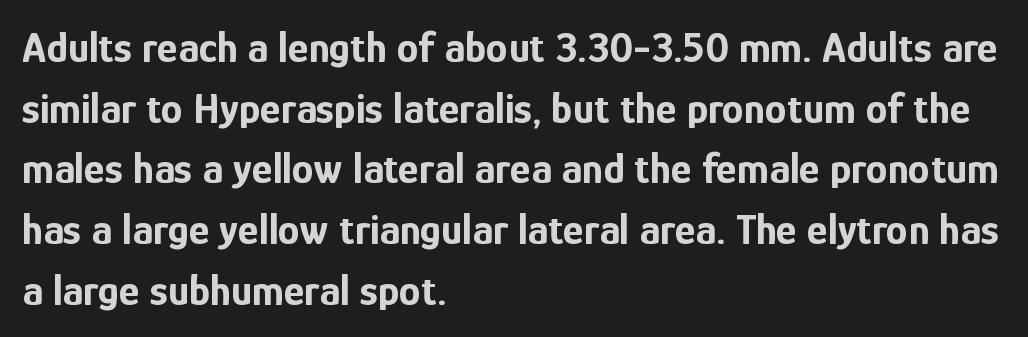
The image shows 44 px bold, condensed sans-serif type, upright; set left-aligned, normal line spacing (1.38x), normal letter spacing, not underlined; low stroke contrast and a medium x-height.
